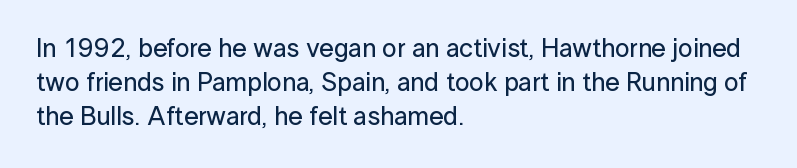
{"italic": "no", "underline": "no", "align": "left", "line_spacing": "normal", "line_spacing_ratio": 1.31, "letter_spacing": "normal", "letter_spacing_em": 0.0, "glyph_px": 26}
